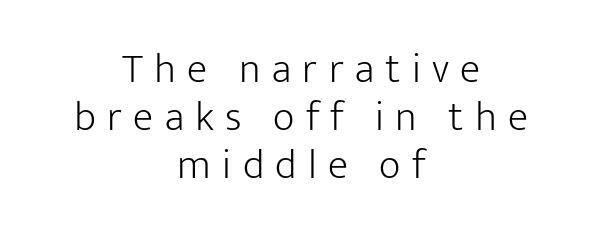
The font's upright variant was chosen for this text. Baseline-to-baseline distance is barely more than the letter height. The passage shown is typed in a proportional face where columns would drift. Look at the bottom of the vertical strokes: they stop flat, with no serifs.
